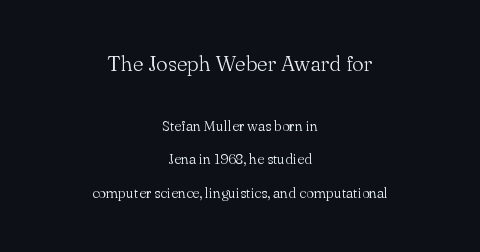
{"italic": "no", "bold": "no", "underline": "no", "align": "center", "line_spacing": "loose", "line_spacing_ratio": 2.39, "letter_spacing": "normal", "letter_spacing_em": 0.0, "larger_block": "first", "size_ratio": 1.5, "glyph_px": 21}
